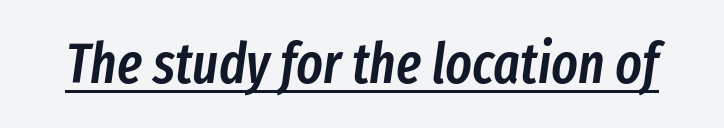
The image shows 56 px semibold, condensed type, italic (leaning right); set normal letter spacing, underlined; low stroke contrast and a medium x-height.
